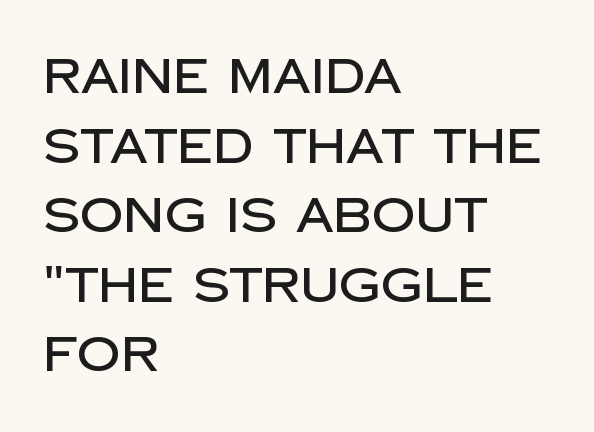
The image shows 48 px sans-serif type, upright; set left-aligned, normal line spacing (1.45x), normal letter spacing, not underlined; low stroke contrast and a large x-height.
